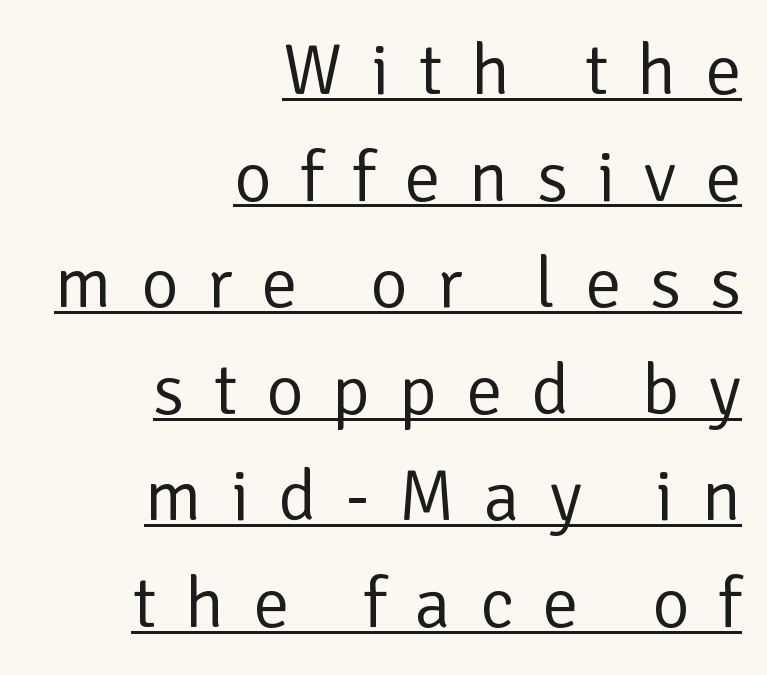
Emphasis is given by a line drawn under the lettering. The cut favours lightness, reaching ordinary text weight at its darkest. Honestly, the letter spacing is so wide it's the main thing you notice. This sample has the flowing, uneven cadence of proportional lettering.
